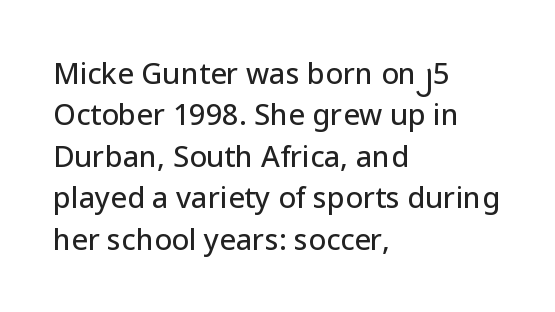
{"serif": "no", "italic": "no", "width": "normal", "stroke_contrast": "low", "x_height": "medium", "monospaced": "no", "underline": "no", "align": "left", "line_spacing": "normal", "line_spacing_ratio": 1.43, "letter_spacing": "normal", "letter_spacing_em": 0.0, "glyph_px": 29}
